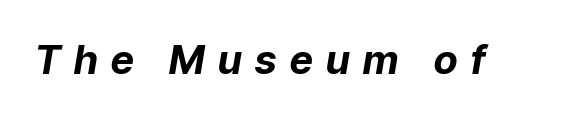
The image shows 40 px bold type, italic (leaning right); set unusually wide letter spacing (+0.34 em), not underlined; low stroke contrast and a medium x-height.
